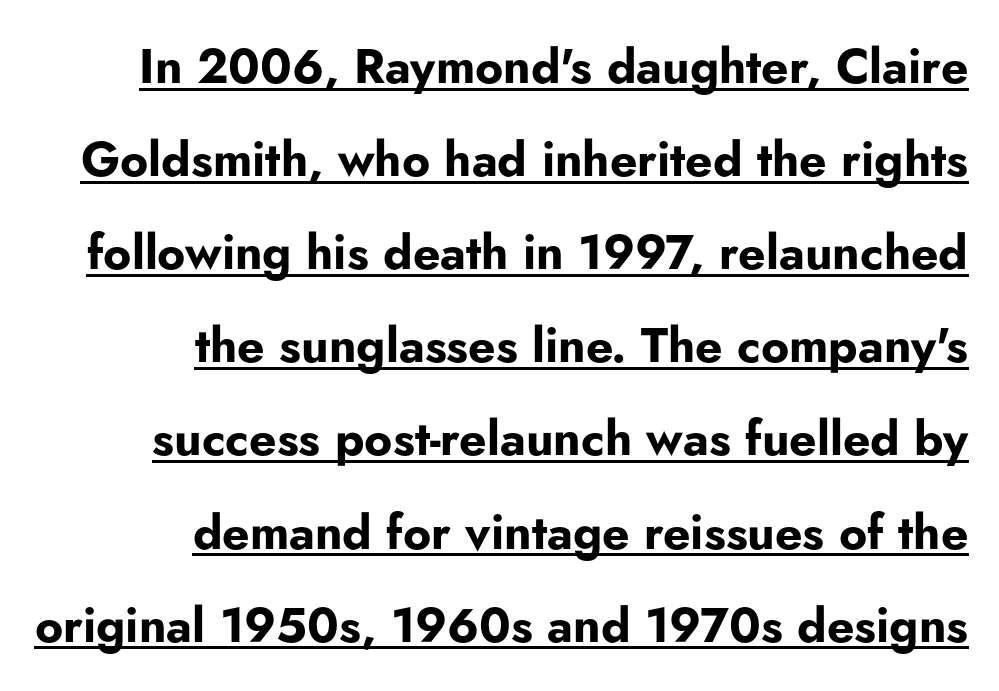
The image shows 48 px bold sans-serif type, upright; set right-aligned, loose line spacing (1.94x), normal letter spacing, underlined; low stroke contrast and a small x-height.
